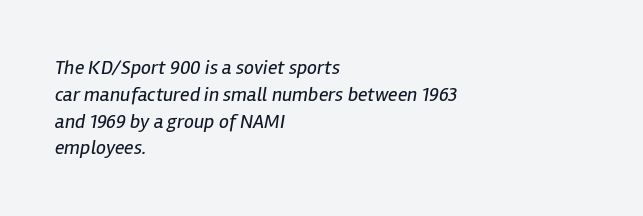
Q: Is the text bold? A: No.
Q: Is the text italic (slanted)? A: Yes, it leans right by about 12 degrees.
Q: Is the text underlined? A: No.
Q: How is the paragraph aligned? A: Left-aligned.
Q: Is the spacing between letters normal or unusually wide? A: Normal.
Q: Is the spacing between lines tight, normal or loose? A: Normal.
